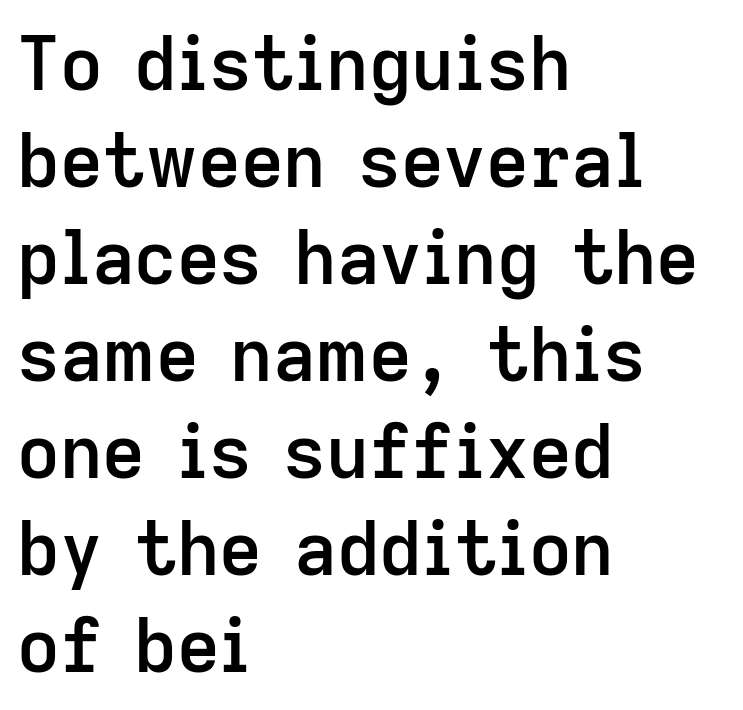
The letters are semibold — heavier than regular but short of a full bold. The characters display no serif detailing; their extremities are plain. Just letters on the line, the space beneath them empty. Notice how the passage keeps a crisp vertical edge on the left only. The designer left line spacing at the default.
